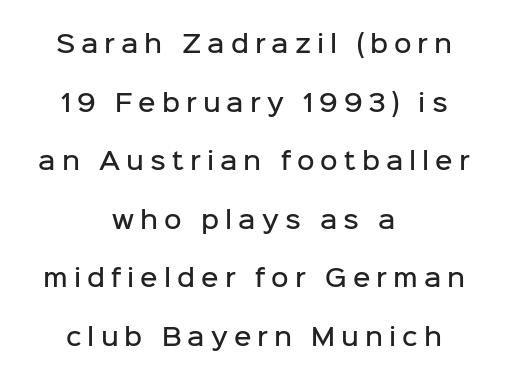
Notice how the stems are strictly vertical — no italics here. The glyphs have the mass of a demibold cut, below bold. These lines stack symmetrically, like a column narrowing and widening about its center. The passage shown stacks its lines with a broad gap.
